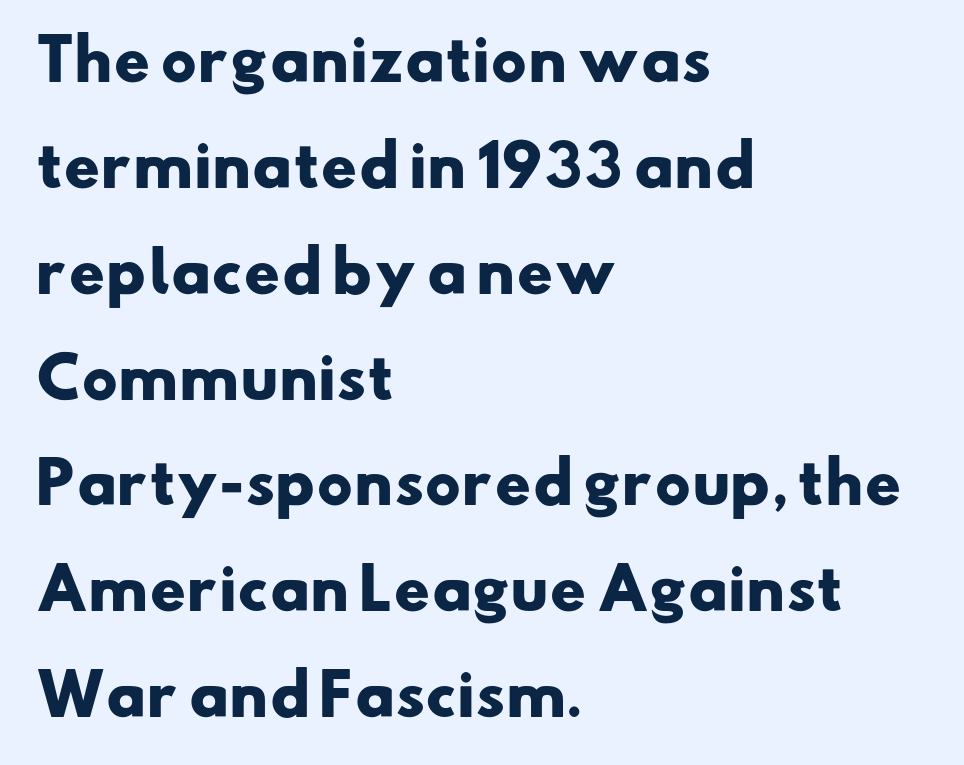
{"serif": "no", "bold": "yes", "weight": "heavy", "width": "wide", "stroke_contrast": "low", "x_height": "small", "monospaced": "no", "underline": "no", "align": "left", "line_spacing_ratio": 1.89, "letter_spacing": "normal", "letter_spacing_em": 0.0, "glyph_px": 56}
